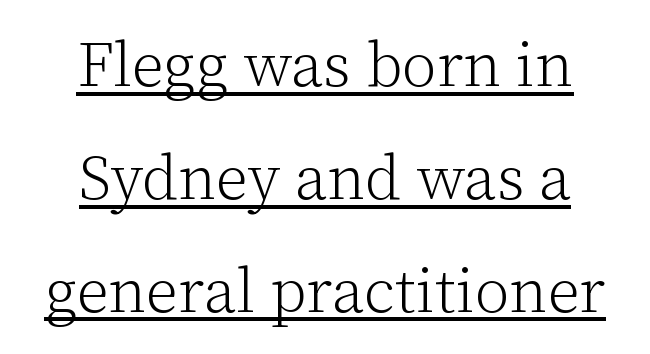
Q: Is the text bold? A: No.
Q: Is the text italic (slanted)? A: No, it is upright.
Q: Is the typeface a serif or a sans-serif typeface? A: Serif.
Q: Is the text underlined? A: Yes.
Q: How is the paragraph aligned? A: Centered.
Q: Is the spacing between letters normal or unusually wide? A: Normal.
Q: Width (condensed, normal, or wide)? A: Normal.
Q: Stroke contrast? A: Low.
Q: x-height? A: Medium.
Q: Monospaced? A: No.
